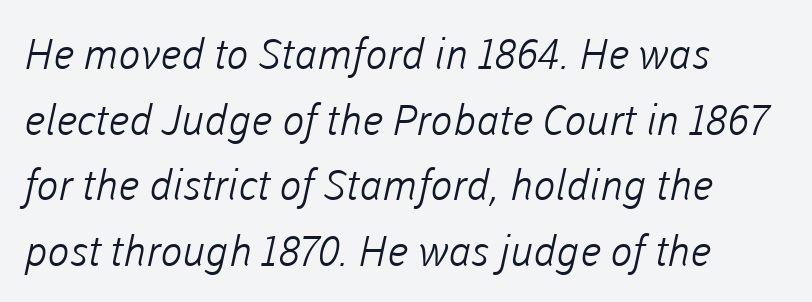
The image shows 42 px light sans-serif type; set left-aligned, normal line spacing (1.56x), normal letter spacing, not underlined; low stroke contrast and a medium x-height.
